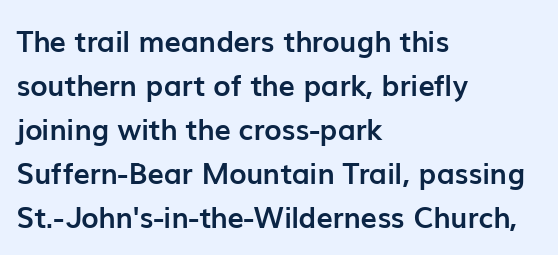
The image shows 29 px semibold sans-serif type, upright; set left-aligned, normal line spacing (1.52x), normal letter spacing, not underlined; low stroke contrast and a medium x-height.
